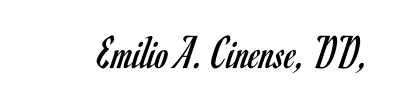
Q: Is the text bold? A: No.
Q: Is the text italic (slanted)? A: Yes.
Q: Is the typeface a serif or a sans-serif typeface? A: Sans-serif.
Q: Is the text underlined? A: No.
Q: Is the spacing between letters normal or unusually wide? A: Normal.
Q: Width (condensed, normal, or wide)? A: Condensed.
Q: Stroke contrast? A: Low.
Q: x-height? A: Small.
Q: Monospaced? A: No.
